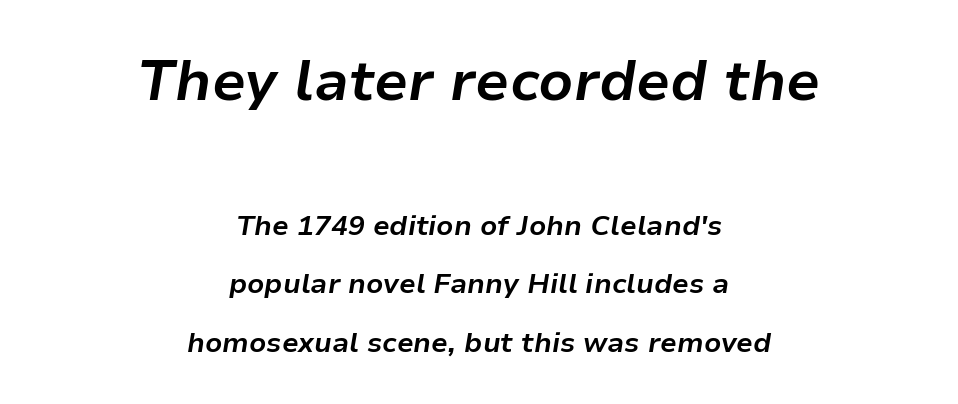
Q: Is the text bold? A: Yes.
Q: Is the text italic (slanted)? A: Yes, it leans right by about 9 degrees.
Q: Is the text underlined? A: No.
Q: How is the paragraph aligned? A: Centered.
Q: Is the spacing between letters normal or unusually wide? A: Normal.
Q: Is the spacing between lines tight, normal or loose? A: Loose.
Q: Which block of text is set in a larger size, the first (top) or the second (bottom)? A: The first (top) one.
Q: Width (condensed, normal, or wide)? A: Normal.
Q: Stroke contrast? A: Low.
Q: x-height? A: Medium.
Q: Monospaced? A: No.
